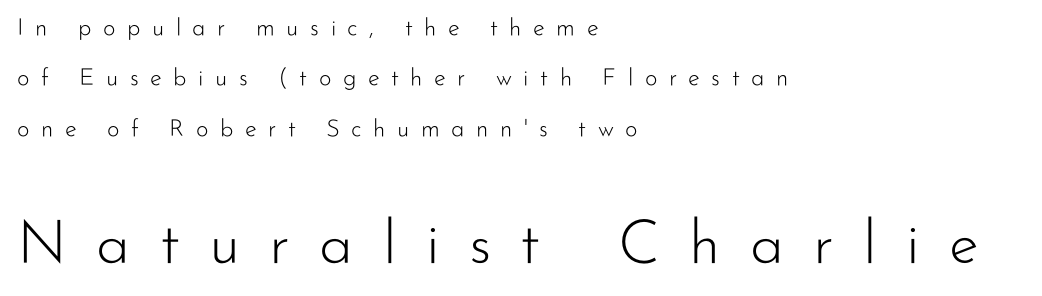
The image shows 61 px light sans-serif type, upright; set left-aligned, loose line spacing (2.1x), unusually wide letter spacing (+0.48 em), not underlined; the second (bottom) block is 2.54x larger; low stroke contrast and a small x-height.
